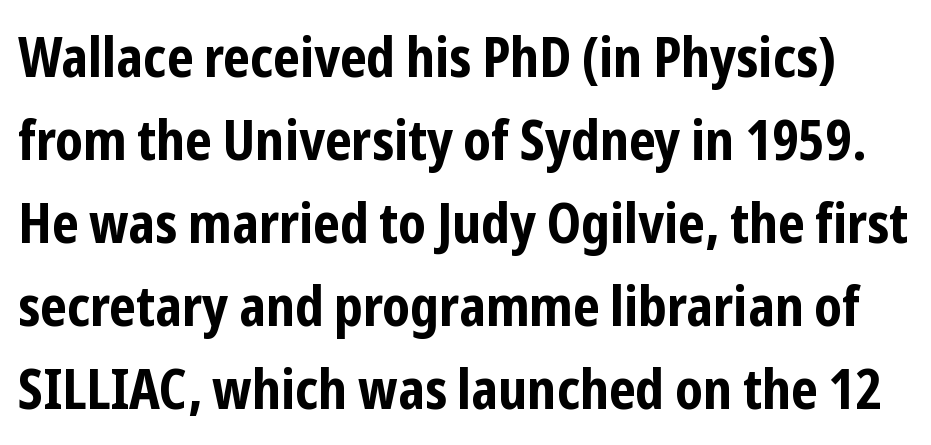
The image shows 55 px bold, condensed sans-serif type, upright; set normal line spacing (1.51x), normal letter spacing, not underlined; low stroke contrast and a medium x-height.
